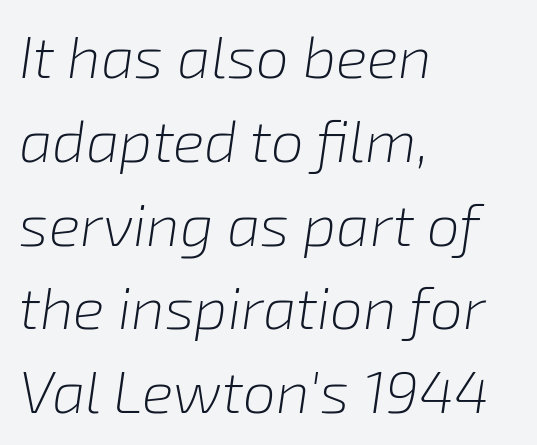
Q: Is the text bold? A: No.
Q: Is the text italic (slanted)? A: Yes, it leans right by about 8 degrees.
Q: Is the text underlined? A: No.
Q: How is the paragraph aligned? A: Left-aligned.
Q: Is the spacing between letters normal or unusually wide? A: Normal.
Q: Is the spacing between lines tight, normal or loose? A: Normal.
Q: Width (condensed, normal, or wide)? A: Normal.
Q: Stroke contrast? A: Low.
Q: x-height? A: Medium.
Q: Monospaced? A: No.
